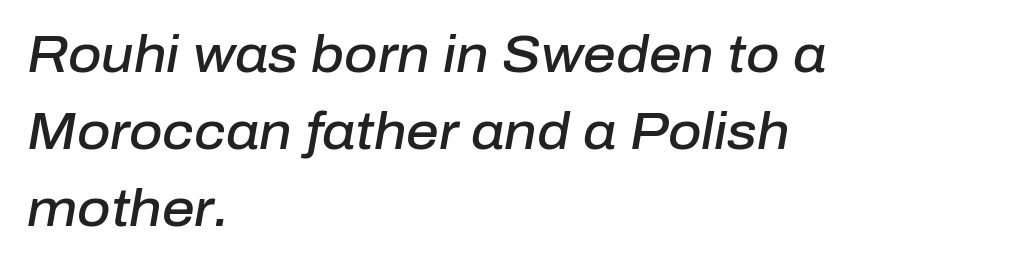
{"italic": "yes", "lean": "right", "slant_degrees": 10, "bold": "semi", "weight": "semibold", "width": "normal", "stroke_contrast": "low", "x_height": "medium", "monospaced": "no", "underline": "no", "align": "left", "line_spacing": "normal", "line_spacing_ratio": 1.51, "letter_spacing": "normal", "letter_spacing_em": 0.0, "glyph_px": 51}
